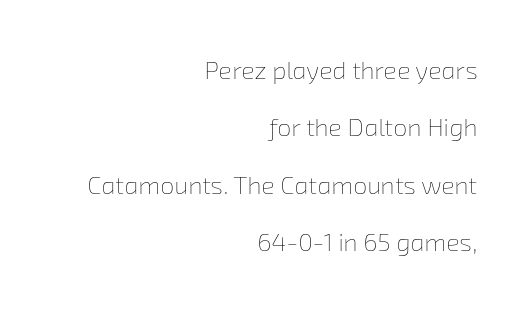
{"bold": "no", "underline": "no", "align": "right", "line_spacing": "loose", "line_spacing_ratio": 2.3, "letter_spacing": "normal", "letter_spacing_em": 0.0, "glyph_px": 25}
